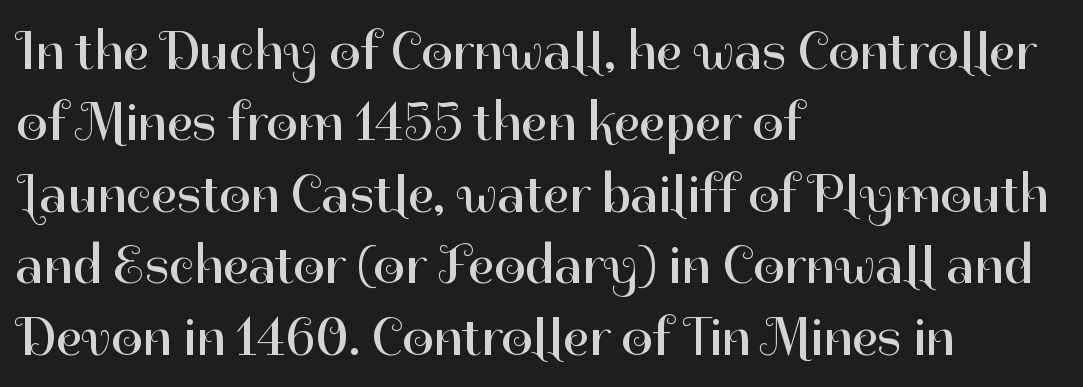
The image shows 55 px regular-weight sans-serif type, upright; set left-aligned, normal line spacing (1.3x), normal letter spacing, not underlined; high stroke contrast and a medium x-height.
